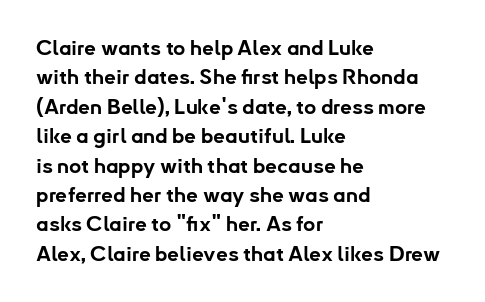
{"italic": "no", "bold": "yes", "underline": "no", "align": "left", "line_spacing": "normal", "line_spacing_ratio": 1.4, "letter_spacing": "normal", "letter_spacing_em": 0.0, "glyph_px": 21}
